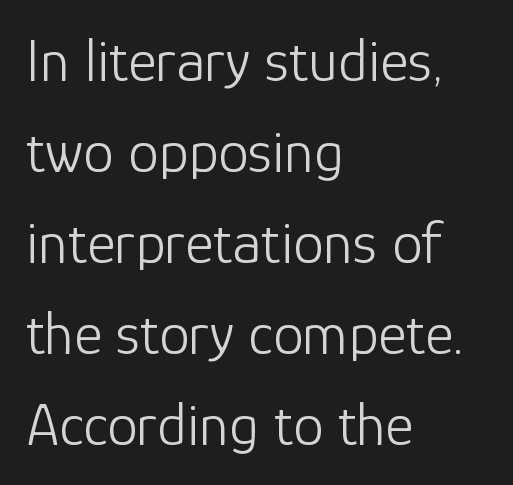
{"serif": "no", "italic": "no", "bold": "no", "weight": "light", "width": "normal", "stroke_contrast": "low", "x_height": "medium", "monospaced": "no", "underline": "no", "align": "left", "line_spacing": "normal", "line_spacing_ratio": 1.49, "letter_spacing": "normal", "letter_spacing_em": 0.0, "glyph_px": 61}
